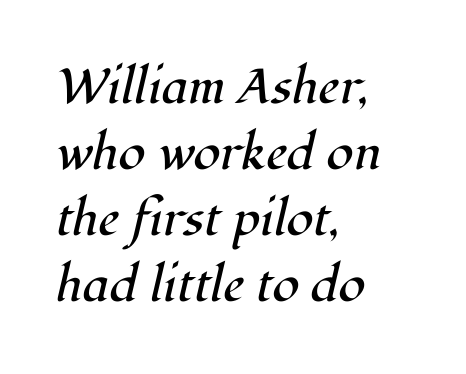
The image shows 49 px regular-weight serif type, italic (leaning right); set left-aligned, normal line spacing (1.35x), normal letter spacing, not underlined; high stroke contrast and a medium x-height.
